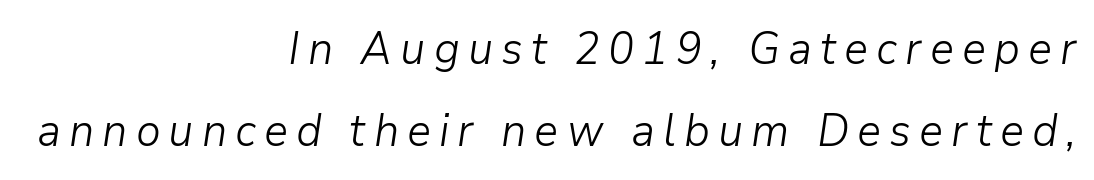
Stems here are at most as thick as an everyday book face. No word sits above an underline. The typesetter chose a ragged-left arrangement here. The typography opts for an oblique posture over an upright one. A typesetter would call this proportional, since set widths differ per character.
